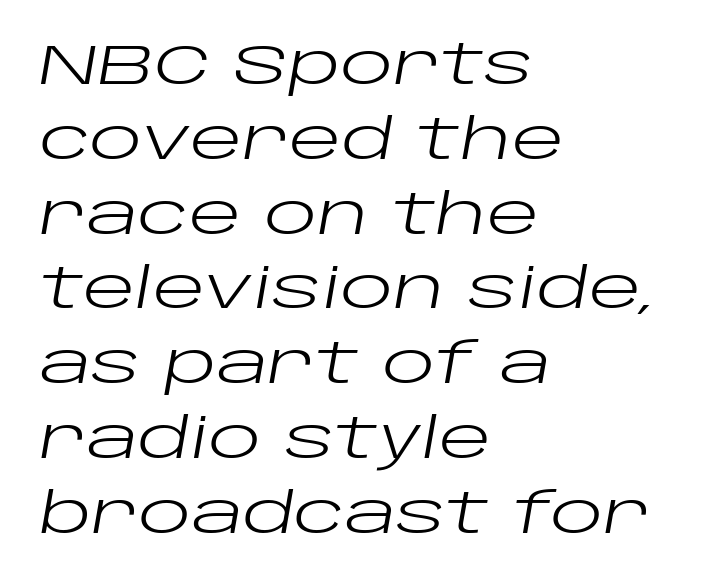
{"italic": "yes", "lean": "right", "slant_degrees": 10, "bold": "no", "weight": "regular", "width": "wide", "stroke_contrast": "low", "x_height": "large", "monospaced": "no", "underline": "no", "align": "left", "line_spacing": "normal", "line_spacing_ratio": 1.36, "letter_spacing": "normal", "letter_spacing_em": 0.0, "glyph_px": 55}
